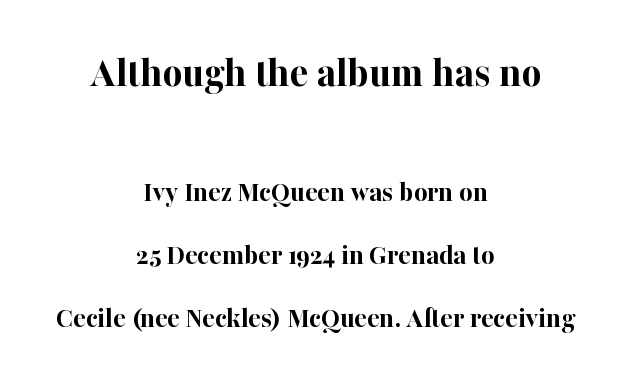
Q: Is the text bold? A: Yes.
Q: Is the text italic (slanted)? A: No, it is upright.
Q: Is the typeface a serif or a sans-serif typeface? A: Serif.
Q: Is the text underlined? A: No.
Q: How is the paragraph aligned? A: Centered.
Q: Is the spacing between letters normal or unusually wide? A: Normal.
Q: Is the spacing between lines tight, normal or loose? A: Loose.
Q: Which block of text is set in a larger size, the first (top) or the second (bottom)? A: The first (top) one.
Q: Width (condensed, normal, or wide)? A: Normal.
Q: Stroke contrast? A: High.
Q: x-height? A: Medium.
Q: Monospaced? A: No.
